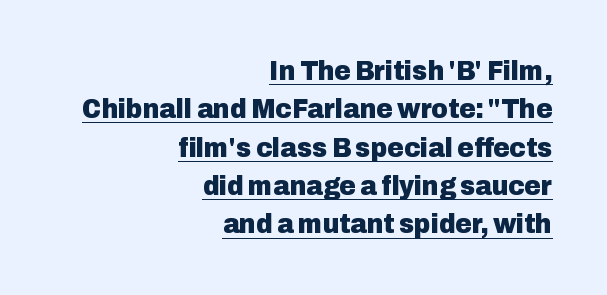
Q: Is the text bold? A: Yes.
Q: Is the text italic (slanted)? A: No, it is upright.
Q: Is the typeface a serif or a sans-serif typeface? A: Sans-serif.
Q: Is the text underlined? A: Yes.
Q: How is the paragraph aligned? A: Right-aligned.
Q: Is the spacing between letters normal or unusually wide? A: Normal.
Q: Is the spacing between lines tight, normal or loose? A: Normal.
Q: Width (condensed, normal, or wide)? A: Normal.
Q: Stroke contrast? A: Low.
Q: x-height? A: Medium.
Q: Monospaced? A: No.
